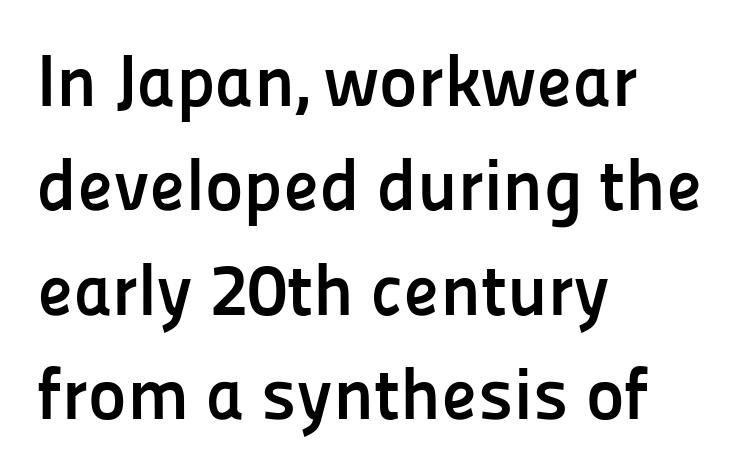
Varying glyph widths throughout — classic text-font behaviour. Spacing between characters is what you'd get straight out of the box. Leading: standard. Set as a true bold cut, around the 700 mark.
